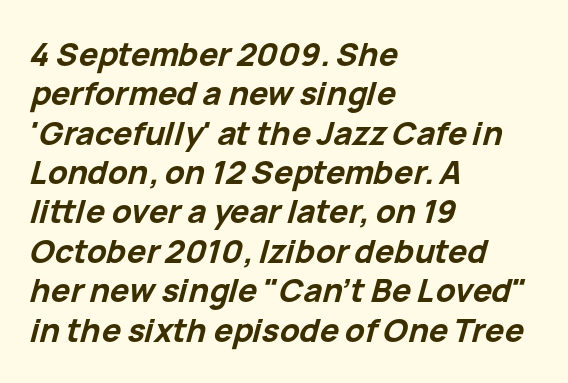
Q: Is the text bold? A: Yes.
Q: Is the text italic (slanted)? A: Yes, it leans right by about 15 degrees.
Q: Is the text underlined? A: No.
Q: How is the paragraph aligned? A: Left-aligned.
Q: Is the spacing between letters normal or unusually wide? A: Normal.
Q: Width (condensed, normal, or wide)? A: Normal.
Q: Stroke contrast? A: Low.
Q: x-height? A: Medium.
Q: Monospaced? A: No.
